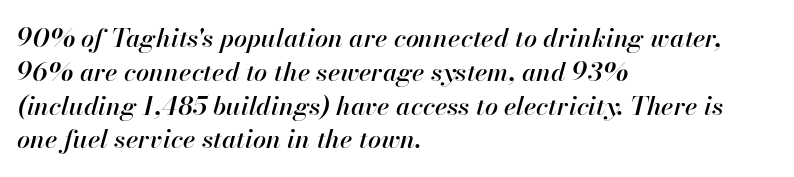
A classic flush-left, rag-right setting is used for this passage. No word sits above an underline. This sample uses plain, unmodified letter spacing. These lines were composed using italics. A normal amount of white space separates one row of letters from the next.
